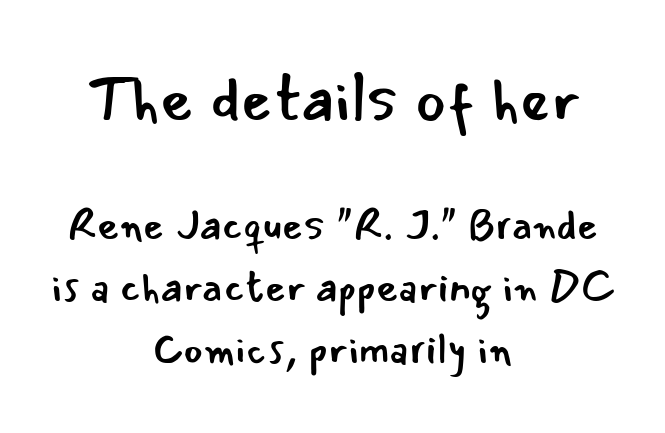
Q: Is the text bold? A: No.
Q: Is the text italic (slanted)? A: No, it is upright.
Q: Is the typeface a serif or a sans-serif typeface? A: Sans-serif.
Q: Is the text underlined? A: No.
Q: How is the paragraph aligned? A: Centered.
Q: Is the spacing between letters normal or unusually wide? A: Normal.
Q: Is the spacing between lines tight, normal or loose? A: Normal.
Q: Which block of text is set in a larger size, the first (top) or the second (bottom)? A: The first (top) one.
Q: Width (condensed, normal, or wide)? A: Normal.
Q: Stroke contrast? A: Low.
Q: x-height? A: Small.
Q: Monospaced? A: No.
